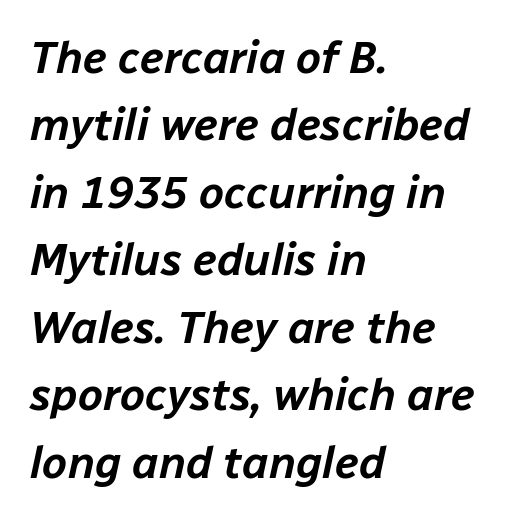
Q: Is the text italic (slanted)? A: Yes, it leans right by about 12 degrees.
Q: Is the text underlined? A: No.
Q: How is the paragraph aligned? A: Left-aligned.
Q: Is the spacing between letters normal or unusually wide? A: Normal.
Q: Is the spacing between lines tight, normal or loose? A: Normal.
Q: Width (condensed, normal, or wide)? A: Normal.
Q: Stroke contrast? A: Low.
Q: x-height? A: Medium.
Q: Monospaced? A: No.
